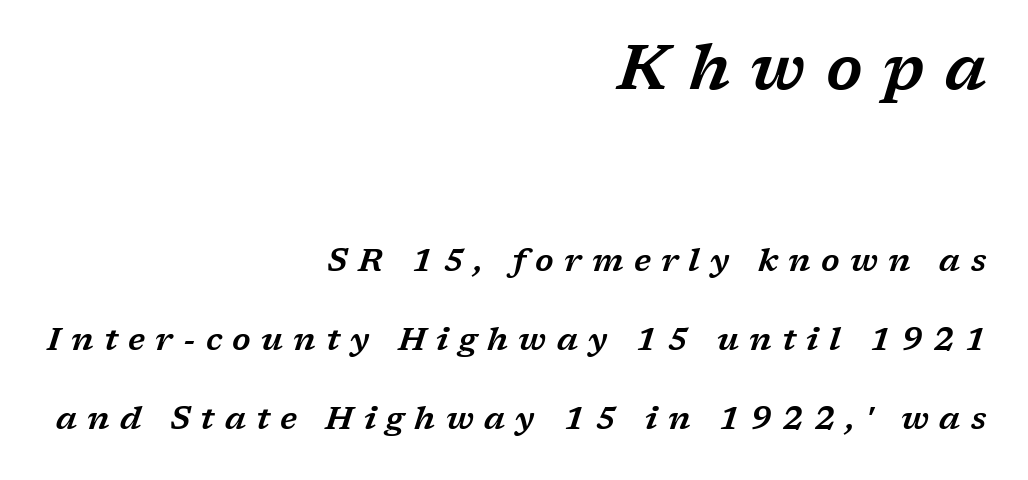
Q: Is the text italic (slanted)? A: Yes, it leans right by about 17 degrees.
Q: Is the typeface a serif or a sans-serif typeface? A: Serif.
Q: Is the text underlined? A: No.
Q: How is the paragraph aligned? A: Right-aligned.
Q: Is the spacing between letters normal or unusually wide? A: Unusually wide.
Q: Is the spacing between lines tight, normal or loose? A: Loose.
Q: Which block of text is set in a larger size, the first (top) or the second (bottom)? A: The first (top) one.
Q: Width (condensed, normal, or wide)? A: Wide.
Q: Stroke contrast? A: Low.
Q: x-height? A: Medium.
Q: Monospaced? A: No.
